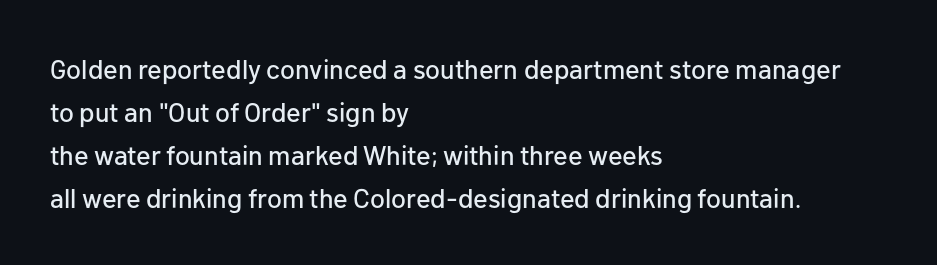
Notice how descenders clear the ascenders below comfortably — that's standard leading. Rendered with straight, roman letterforms. These lines keep a tight, regular rhythm from letter to letter. Only glyphs here, with clear space below each row. Line beginnings align vertically; line endings do not.
